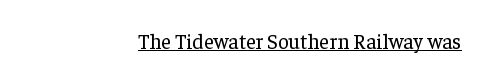
{"italic": "no", "bold": "no", "underline": "yes", "align": "right", "letter_spacing": "normal", "letter_spacing_em": 0.0, "glyph_px": 21}
